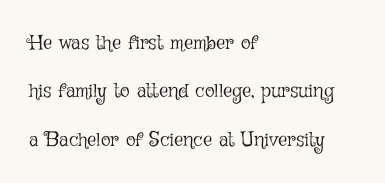
{"italic": "no", "bold": "no", "underline": "no", "align": "left", "line_spacing": "loose", "line_spacing_ratio": 2.42, "letter_spacing": "normal", "letter_spacing_em": 0.0, "glyph_px": 20}
